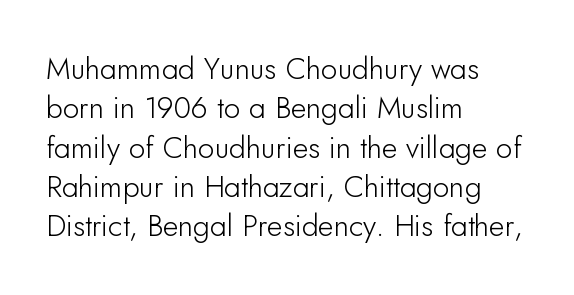
The image shows 30 px sans-serif type, upright; set left-aligned, normal line spacing (1.31x), normal letter spacing, not underlined; low stroke contrast and a small x-height.
